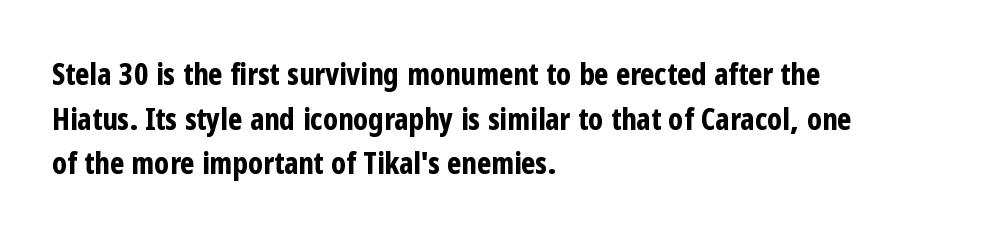
Type style note: lacks serifs. A typesetter would call this proportional, since set widths differ per character. Designer's note — italics off, roman on. Weight check: bold — yes, fully. This sample keeps an unexceptional amount of space between lines.
